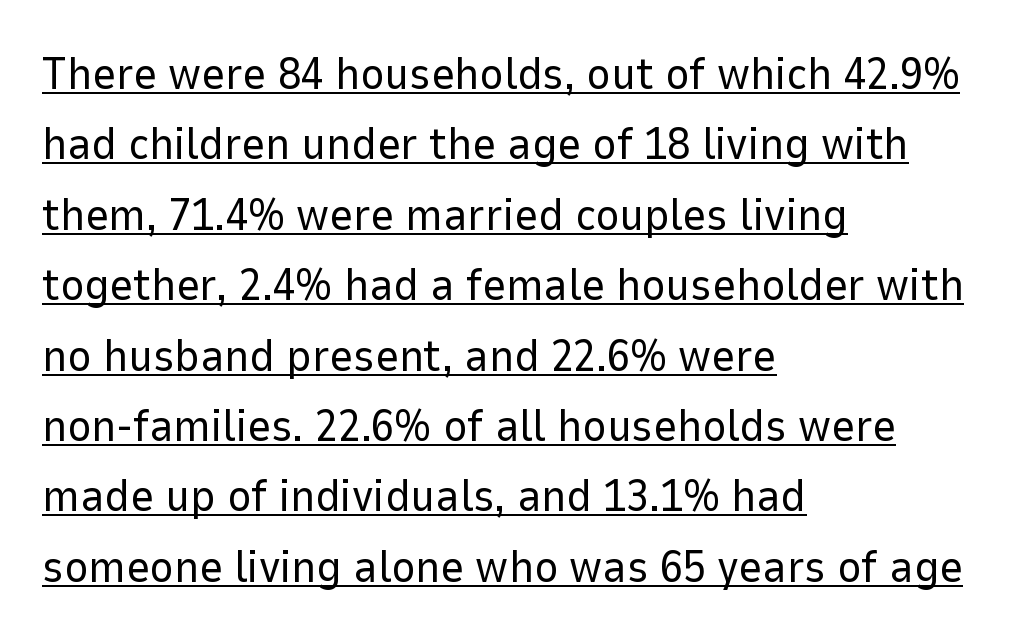
{"serif": "no", "italic": "no", "bold": "no", "weight": "regular", "width": "normal", "stroke_contrast": "low", "x_height": "medium", "monospaced": "no", "underline": "yes", "align": "left", "line_spacing": "normal", "line_spacing_ratio": 1.53, "letter_spacing": "normal", "letter_spacing_em": 0.0, "glyph_px": 46}
